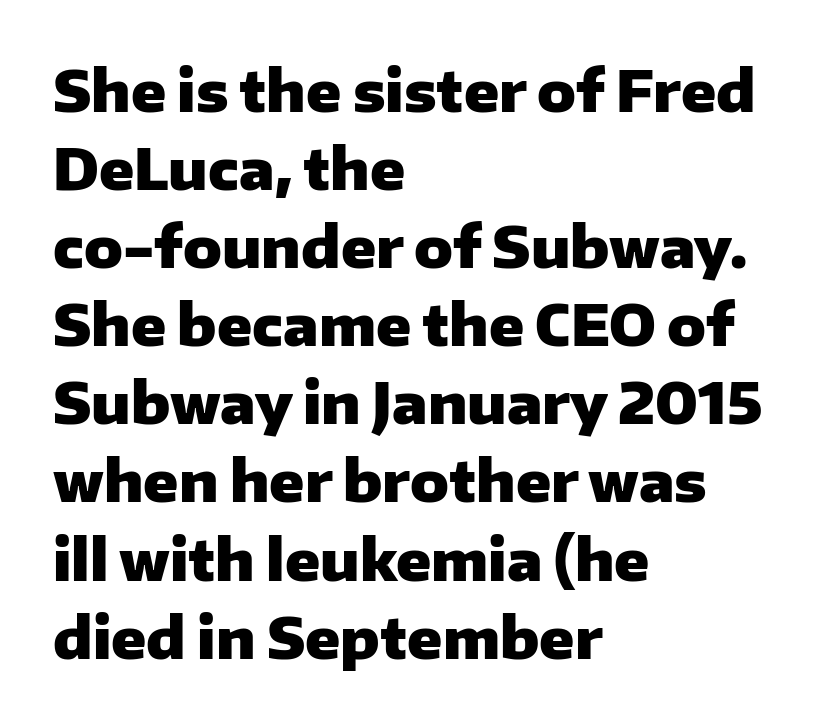
The image shows 57 px heavy sans-serif type, upright; set left-aligned, normal line spacing (1.37x), normal letter spacing, not underlined; low stroke contrast and a medium x-height.
